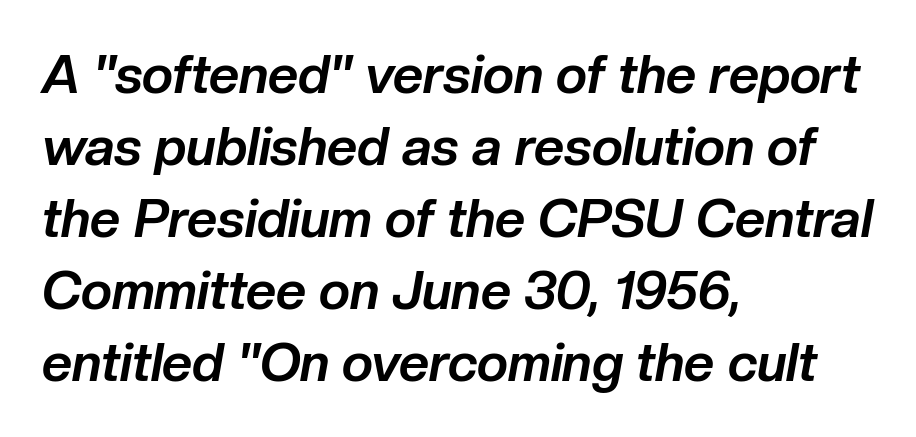
{"italic": "yes", "lean": "right", "slant_degrees": 10, "bold": "yes", "weight": "bold", "width": "normal", "stroke_contrast": "low", "x_height": "medium", "monospaced": "no", "underline": "no", "align": "left", "line_spacing": "normal", "line_spacing_ratio": 1.36, "letter_spacing": "normal", "letter_spacing_em": 0.0, "glyph_px": 53}
